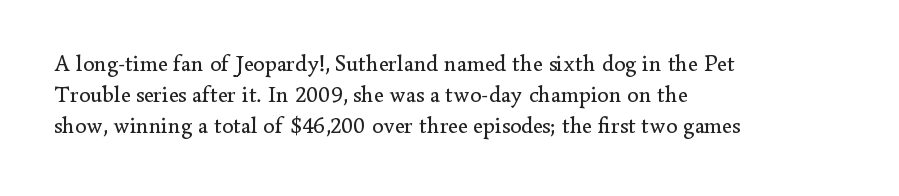
The image shows 23 px text type, upright; set left-aligned, normal line spacing (1.34x), normal letter spacing, not underlined.
